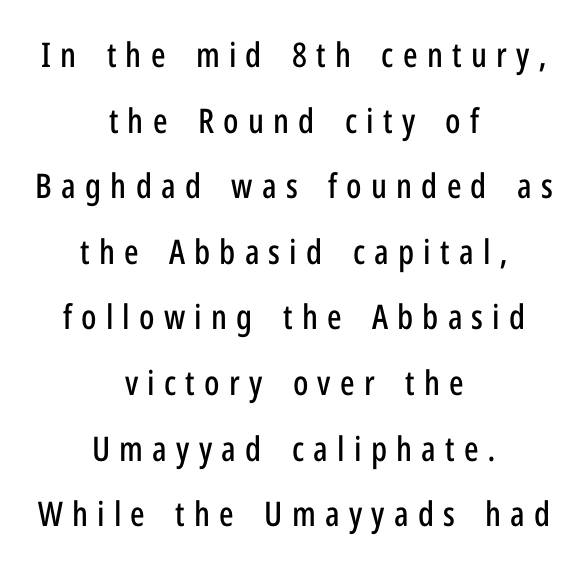
Spacing verdict: proportional, widths tailored to each character. You could only call the tracking loose — the letters float apart. Each row of text sits above clean, open space. Both edges are ragged and mirror each other, which tells us the setting is centered. Each new line begins a long way beneath the previous one. Classification — sans serif.
